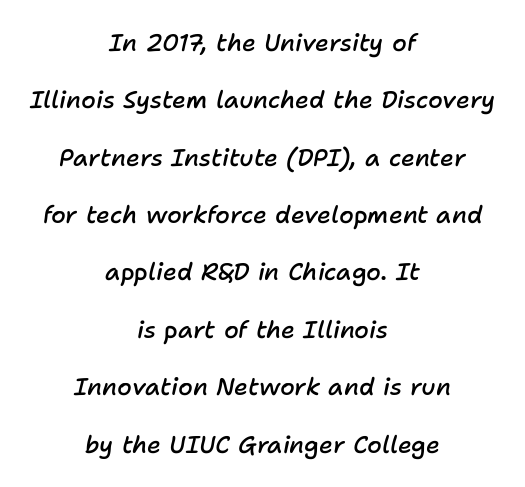
The image shows 24 px text type, italic (leaning right); set centered, loose line spacing (2.39x), normal letter spacing, not underlined.
